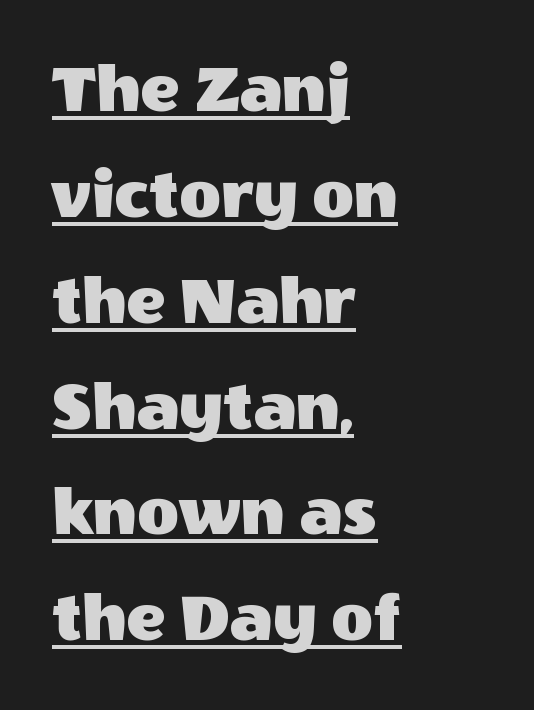
{"serif": "no", "italic": "no", "width": "normal", "x_height": "large", "monospaced": "no", "underline": "yes", "align": "left", "line_spacing": "normal", "line_spacing_ratio": 1.47, "letter_spacing": "normal", "letter_spacing_em": 0.0, "glyph_px": 72}
